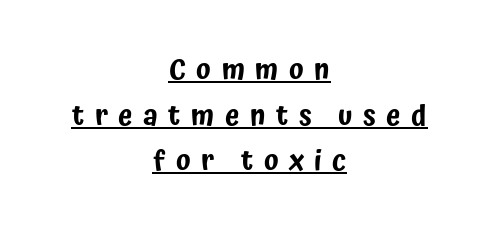
{"serif": "no", "italic": "no", "width": "condensed", "stroke_contrast": "low", "x_height": "medium", "monospaced": "no", "underline": "yes", "align": "center", "line_spacing": "normal", "line_spacing_ratio": 1.57, "letter_spacing": "wide", "letter_spacing_em": 0.36, "glyph_px": 29}
